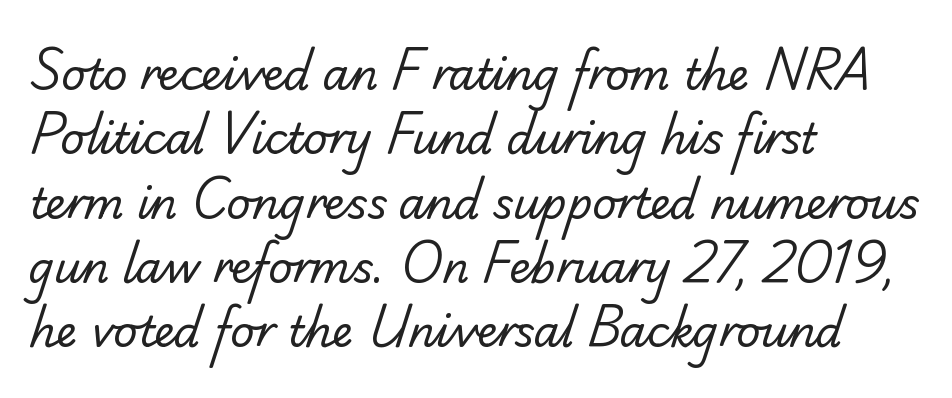
Spacing between characters is what you'd get straight out of the box. Caption: multi-line text, flush left, ragged right. Looks like regular typesetting: each glyph gets only the width it needs. The strokes carry an ordinary text weight at most.
